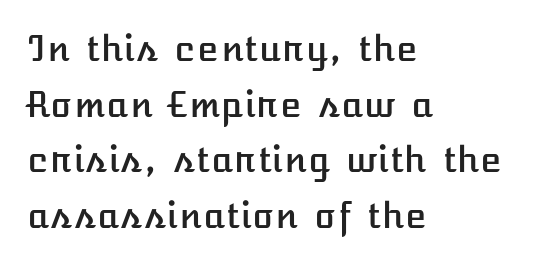
{"italic": "no", "width": "normal", "stroke_contrast": "low", "x_height": "medium", "underline": "no", "align": "left", "line_spacing": "normal", "line_spacing_ratio": 1.59, "letter_spacing": "normal", "letter_spacing_em": 0.0, "glyph_px": 35}
